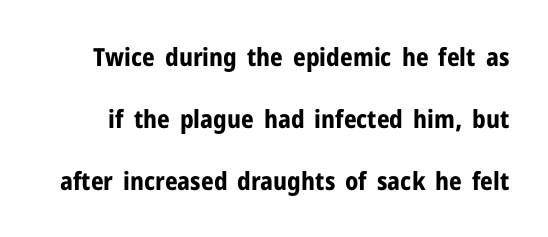
{"italic": "no", "bold": "yes", "underline": "no", "line_spacing": "loose", "line_spacing_ratio": 2.48, "letter_spacing": "normal", "letter_spacing_em": 0.0, "glyph_px": 25}
